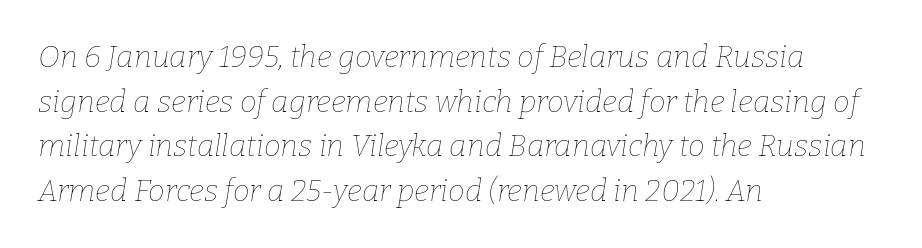
Q: Is the text bold? A: No.
Q: Is the text italic (slanted)? A: Yes, it leans right by about 9 degrees.
Q: Is the text underlined? A: No.
Q: How is the paragraph aligned? A: Left-aligned.
Q: Is the spacing between letters normal or unusually wide? A: Normal.
Q: Is the spacing between lines tight, normal or loose? A: Normal.
Q: Width (condensed, normal, or wide)? A: Normal.
Q: Stroke contrast? A: Low.
Q: x-height? A: Medium.
Q: Monospaced? A: No.
